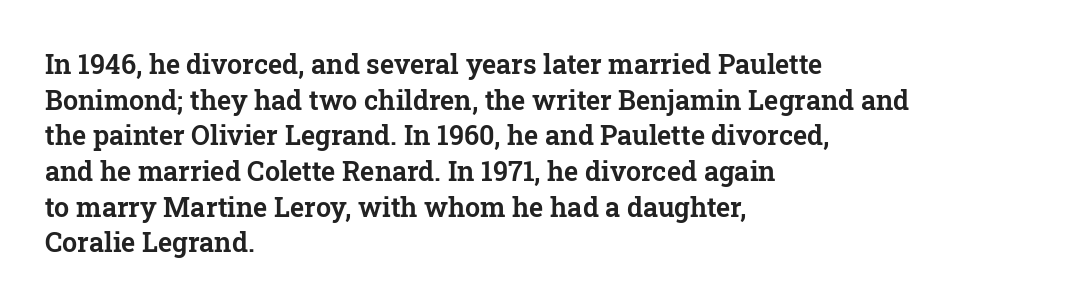
Q: Is the text italic (slanted)? A: No, it is upright.
Q: Is the text underlined? A: No.
Q: How is the paragraph aligned? A: Left-aligned.
Q: Is the spacing between letters normal or unusually wide? A: Normal.
Q: Is the spacing between lines tight, normal or loose? A: Normal.
